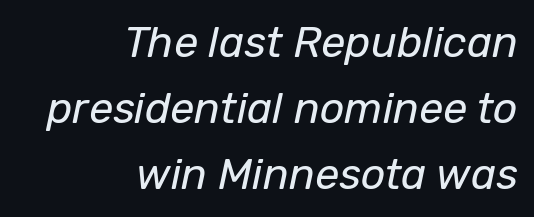
The image shows 43 px regular-weight type, italic (leaning right); set right-aligned, normal line spacing (1.54x), normal letter spacing, not underlined; low stroke contrast and a medium x-height.
